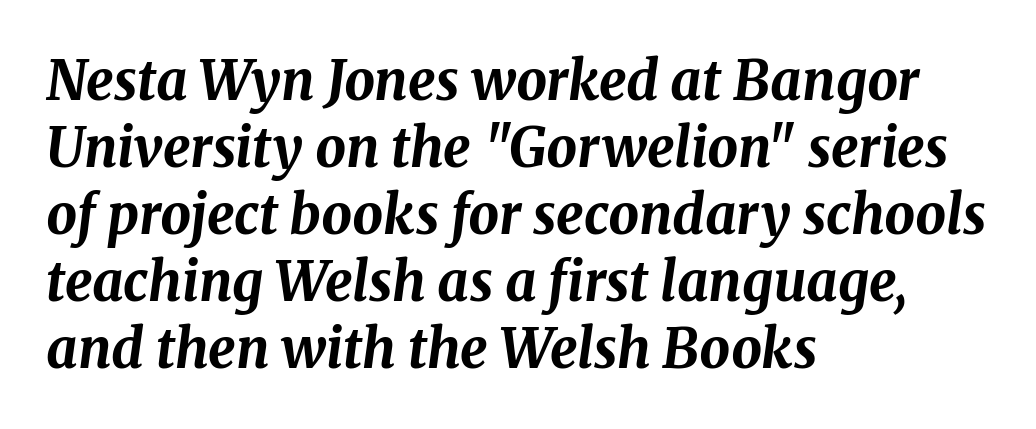
The image shows 54 px bold type, italic (leaning right); set left-aligned, line spacing 1.24x, normal letter spacing, not underlined; medium stroke contrast and a medium x-height.
